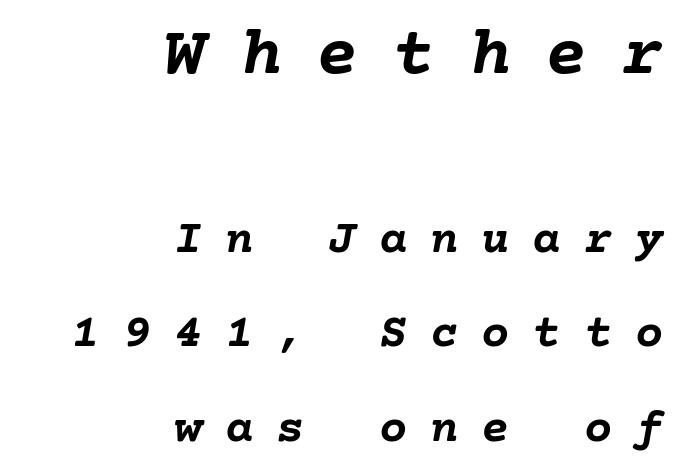
Q: Is the text bold? A: Yes.
Q: Is the text italic (slanted)? A: Yes, it leans right by about 10 degrees.
Q: Is the text underlined? A: No.
Q: How is the paragraph aligned? A: Right-aligned.
Q: Is the spacing between letters normal or unusually wide? A: Unusually wide.
Q: Is the spacing between lines tight, normal or loose? A: Loose.
Q: Which block of text is set in a larger size, the first (top) or the second (bottom)? A: The first (top) one.
Q: Width (condensed, normal, or wide)? A: Normal.
Q: Stroke contrast? A: Low.
Q: x-height? A: Medium.
